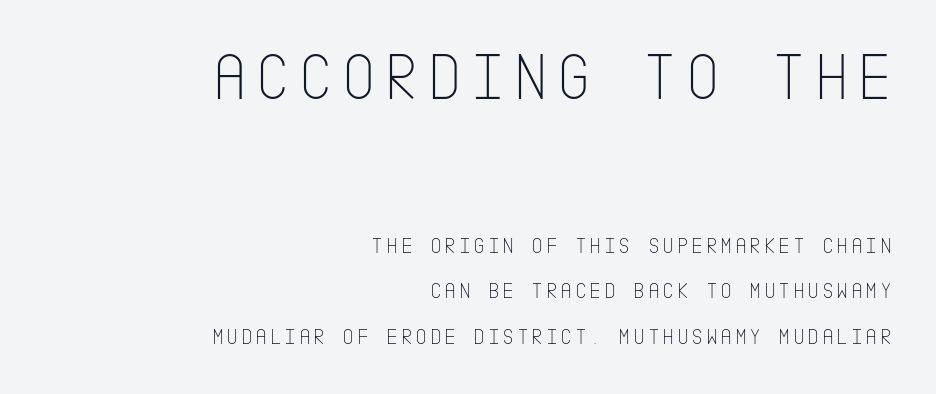
The font is comparable to plain body text, perhaps lighter. What's the leading like? Stretched, with rows far apart. Regarding serifs, this sample does without them. Plain, unruled lines of type. The letters stand straight up with perfectly vertical stems.
